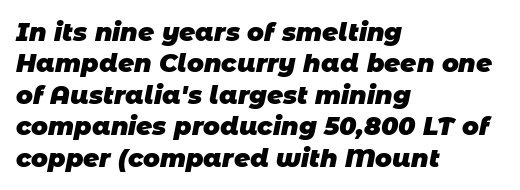
Q: Is the text bold? A: Yes.
Q: Is the text underlined? A: No.
Q: How is the paragraph aligned? A: Left-aligned.
Q: Is the spacing between letters normal or unusually wide? A: Normal.
Q: Is the spacing between lines tight, normal or loose? A: Normal.
